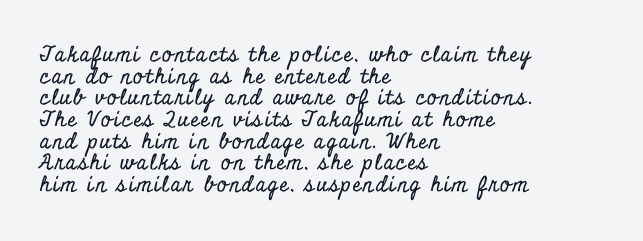
Each row of text sits above clean, open space. Caption: multi-line text, flush left, ragged right. Compared with typical paragraphs, the rows here are closer together.
